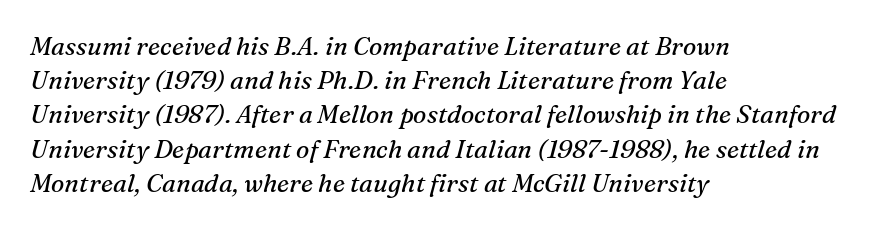
The image shows 25 px text type, italic (leaning right); set left-aligned, normal line spacing (1.37x), normal letter spacing, not underlined.
